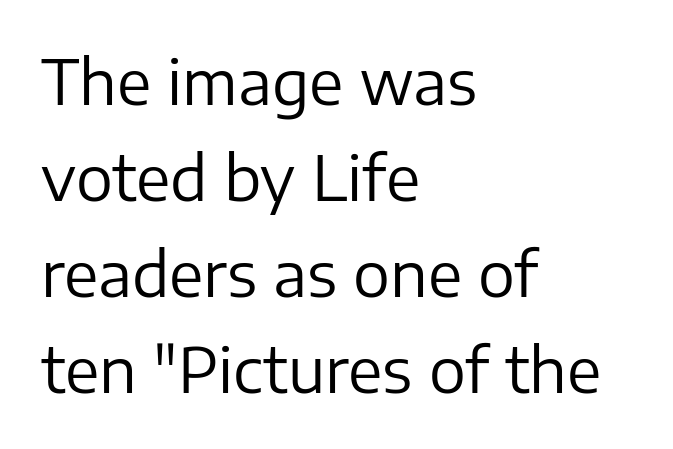
Q: Is the text bold? A: No.
Q: Is the text italic (slanted)? A: No, it is upright.
Q: Is the typeface a serif or a sans-serif typeface? A: Sans-serif.
Q: Is the text underlined? A: No.
Q: How is the paragraph aligned? A: Left-aligned.
Q: Is the spacing between letters normal or unusually wide? A: Normal.
Q: Is the spacing between lines tight, normal or loose? A: Normal.
Q: Width (condensed, normal, or wide)? A: Normal.
Q: Stroke contrast? A: Low.
Q: x-height? A: Medium.
Q: Monospaced? A: No.
